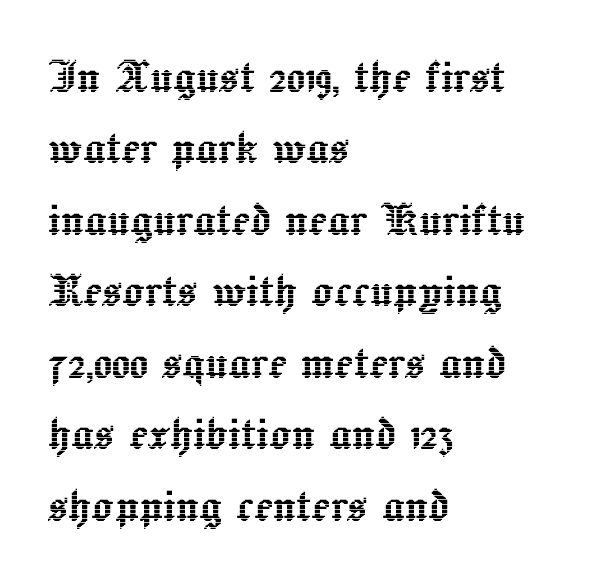
The gap between lines stays unmarked. Is there much room between lines? A standard amount, neither cramped nor airy. Looks like regular typesetting: each glyph gets only the width it needs. The lines are quadded left. Italic? Not at all — the glyphs are vertical.
